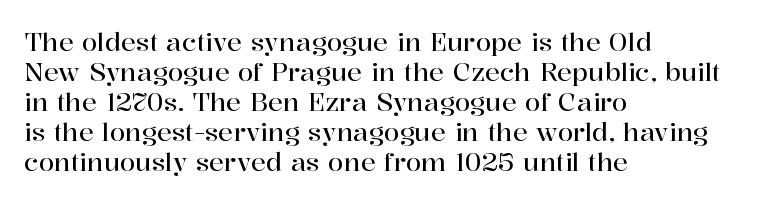
Q: Is the text italic (slanted)? A: No, it is upright.
Q: Is the text underlined? A: No.
Q: How is the paragraph aligned? A: Left-aligned.
Q: Is the spacing between letters normal or unusually wide? A: Normal.
